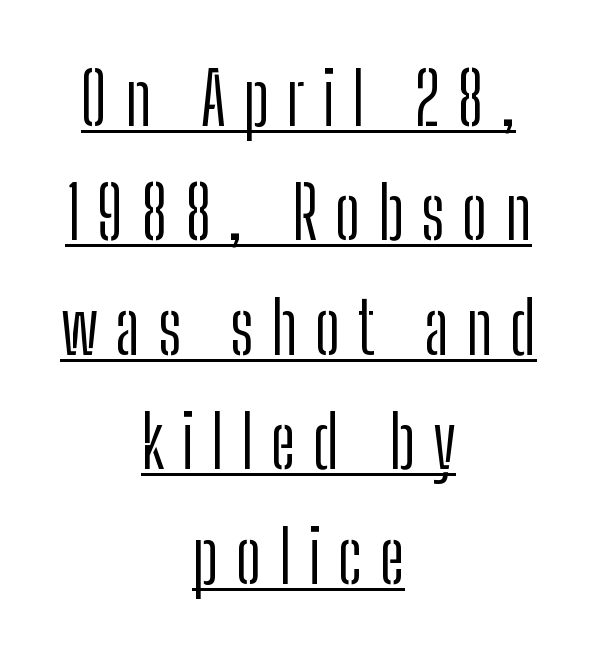
The image shows 72 px light, condensed sans-serif type, upright; set centered, normal line spacing (1.59x), unusually wide letter spacing (+0.24 em), underlined; low stroke contrast and a medium x-height.
